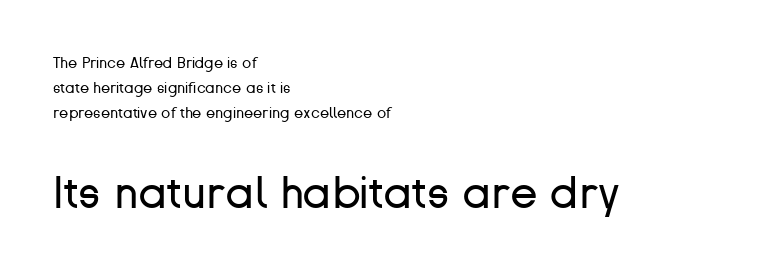
To sum up the face: it is a sans, with no serifs. Quick note: interline space is typical. One-word summary of the alignment: left. This sample has the flowing, uneven cadence of proportional lettering.
